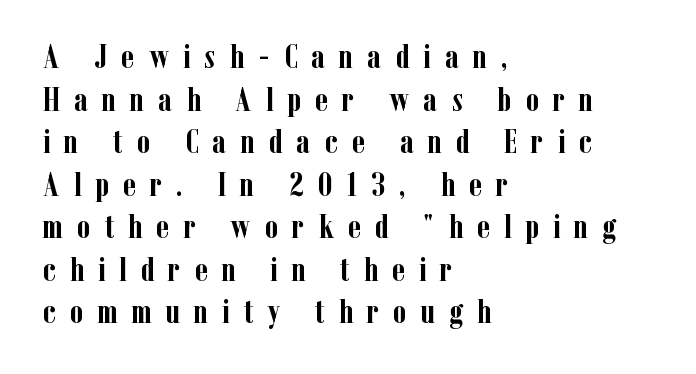
{"serif": "yes", "italic": "no", "bold": "yes", "weight": "semibold", "width": "condensed", "stroke_contrast": "low", "x_height": "medium", "monospaced": "no", "underline": "no", "align": "left", "line_spacing": "normal", "line_spacing_ratio": 1.29, "letter_spacing": "wide", "letter_spacing_em": 0.43, "glyph_px": 33}
